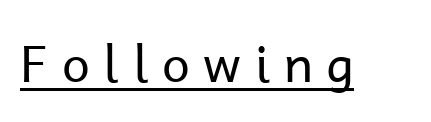
The text was rendered using a sans face with plain stroke endings. The sample's only ornament is a line tracing under the words. The line texture is sparse and dotted thanks to wide tracking. Posture: upright roman. You could not count columns in this text — the font is proportionally spaced. The face looks like a standard text weight, possibly lighter.
